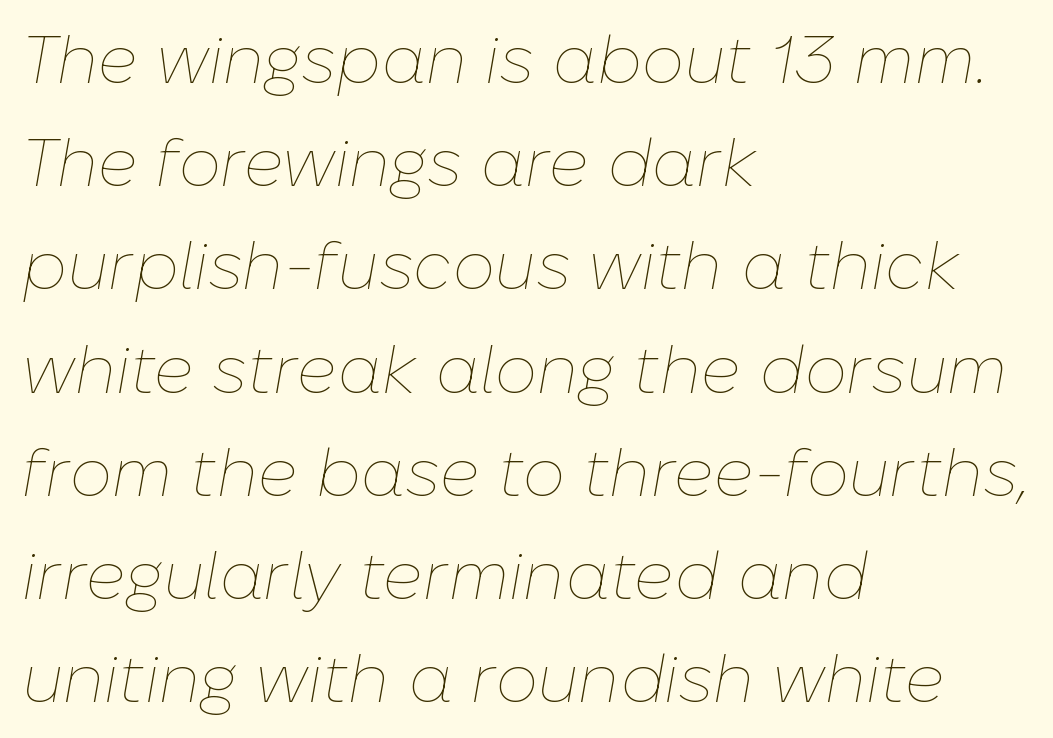
Q: Is the text bold? A: No.
Q: Is the text italic (slanted)? A: Yes, it leans right by about 10 degrees.
Q: Is the text underlined? A: No.
Q: How is the paragraph aligned? A: Left-aligned.
Q: Is the spacing between letters normal or unusually wide? A: Normal.
Q: Is the spacing between lines tight, normal or loose? A: Normal.
Q: Width (condensed, normal, or wide)? A: Normal.
Q: Stroke contrast? A: Low.
Q: x-height? A: Medium.
Q: Monospaced? A: No.
